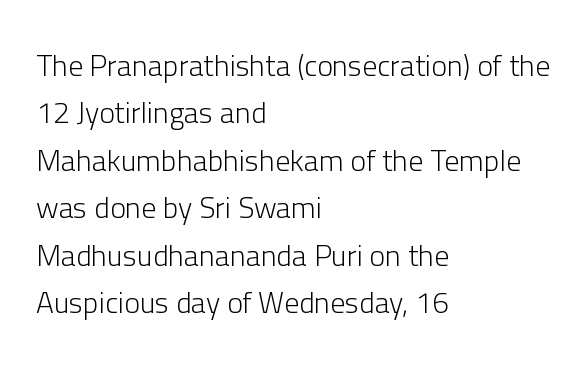
The image shows 30 px light sans-serif type, upright; set left-aligned, normal line spacing (1.58x), normal letter spacing, not underlined; low stroke contrast and a medium x-height.
